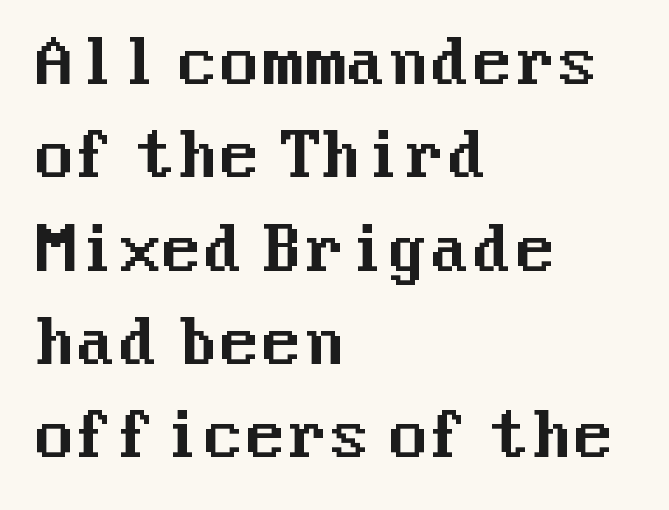
The image shows 61 px sans-serif type, upright; set left-aligned, normal line spacing (1.53x), normal letter spacing, not underlined; medium stroke contrast and a medium x-height.
